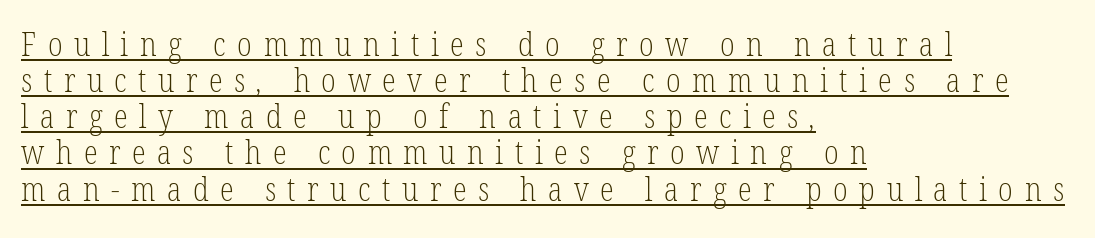
{"serif": "yes", "bold": "no", "weight": "light", "width": "condensed", "stroke_contrast": "low", "x_height": "medium", "monospaced": "no", "underline": "yes", "align": "left", "line_spacing": "tight", "line_spacing_ratio": 1.13, "letter_spacing": "wide", "letter_spacing_em": 0.36, "glyph_px": 32}
